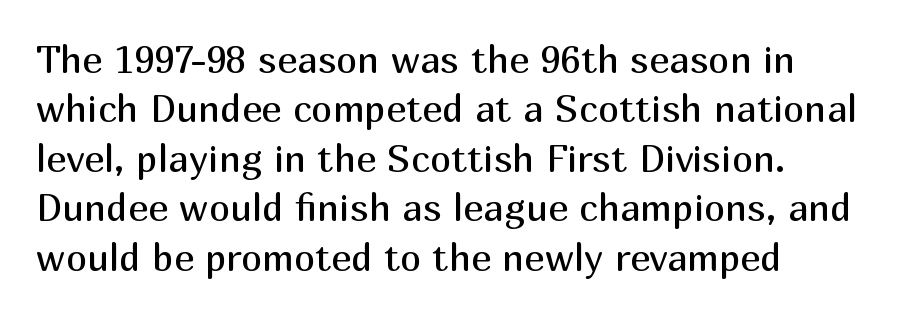
Q: Is the text bold? A: No.
Q: Is the text italic (slanted)? A: No, it is upright.
Q: Is the typeface a serif or a sans-serif typeface? A: Sans-serif.
Q: Is the text underlined? A: No.
Q: How is the paragraph aligned? A: Left-aligned.
Q: Is the spacing between letters normal or unusually wide? A: Normal.
Q: Is the spacing between lines tight, normal or loose? A: Normal.
Q: Width (condensed, normal, or wide)? A: Normal.
Q: Stroke contrast? A: Medium.
Q: x-height? A: Medium.
Q: Monospaced? A: No.
